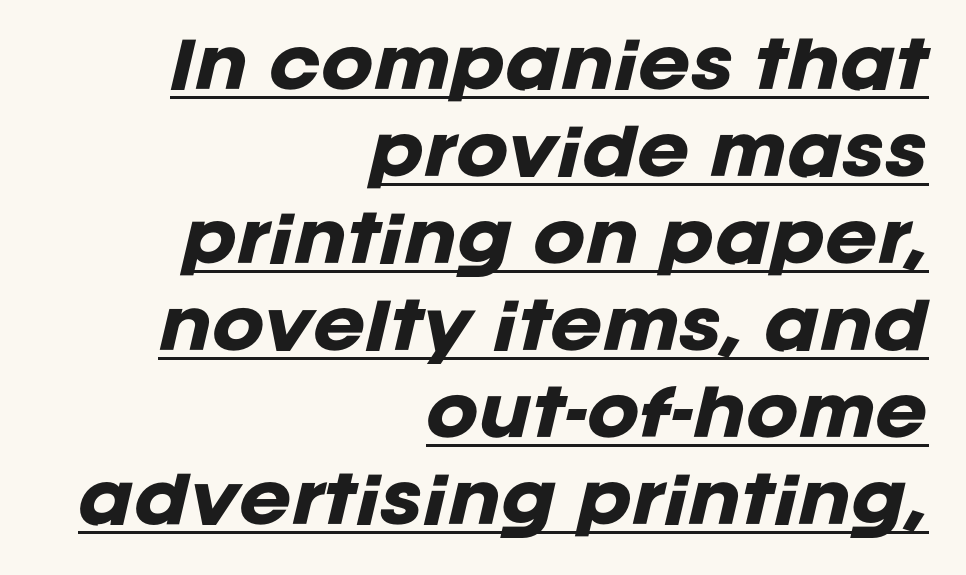
The image shows 63 px heavy type, italic (leaning right); set right-aligned, normal line spacing (1.38x), normal letter spacing, underlined; low stroke contrast and a large x-height.
